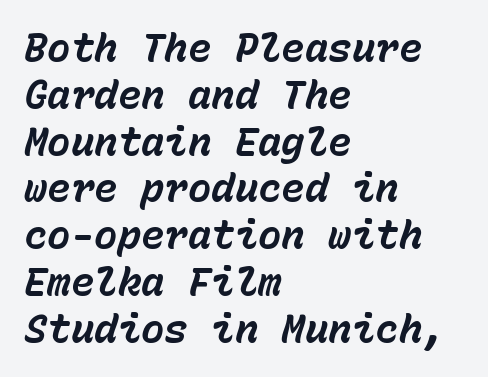
The image shows 39 px bold type, italic (leaning right), monospaced; set left-aligned, line spacing 1.2x, normal letter spacing, not underlined; low stroke contrast and a medium x-height.
